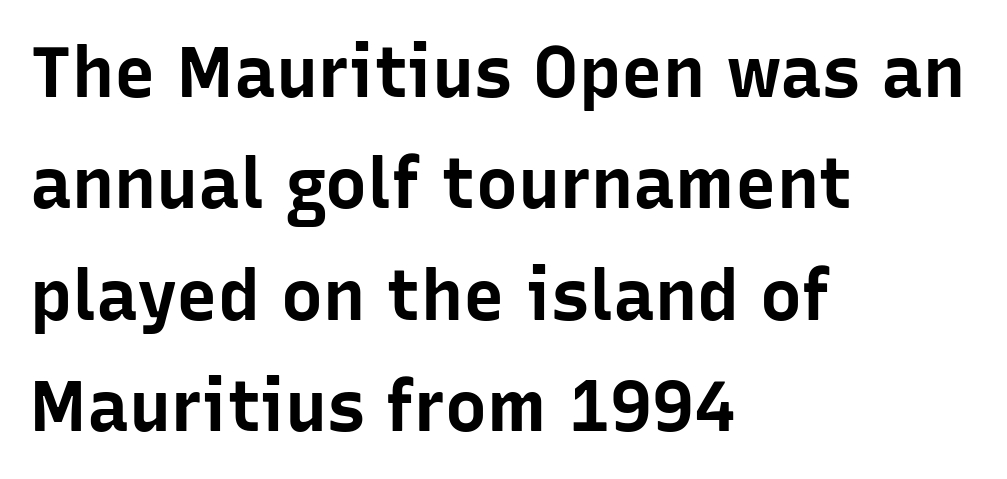
The image shows 70 px bold sans-serif type, upright; set left-aligned, normal line spacing (1.59x), normal letter spacing, not underlined; low stroke contrast and a medium x-height.
